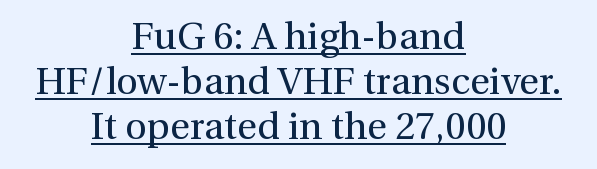
The image shows 38 px regular-weight serif type, upright; set centered, line spacing 1.18x, normal letter spacing, underlined; medium stroke contrast and a medium x-height.
